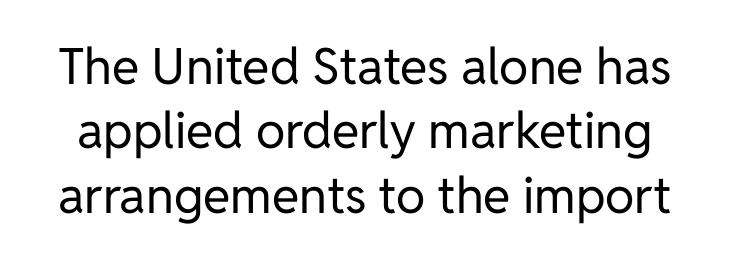
{"serif": "no", "italic": "no", "bold": "no", "weight": "regular", "width": "normal", "stroke_contrast": "low", "x_height": "medium", "monospaced": "no", "underline": "no", "line_spacing": "normal", "line_spacing_ratio": 1.29, "letter_spacing": "normal", "letter_spacing_em": 0.0, "glyph_px": 50}
